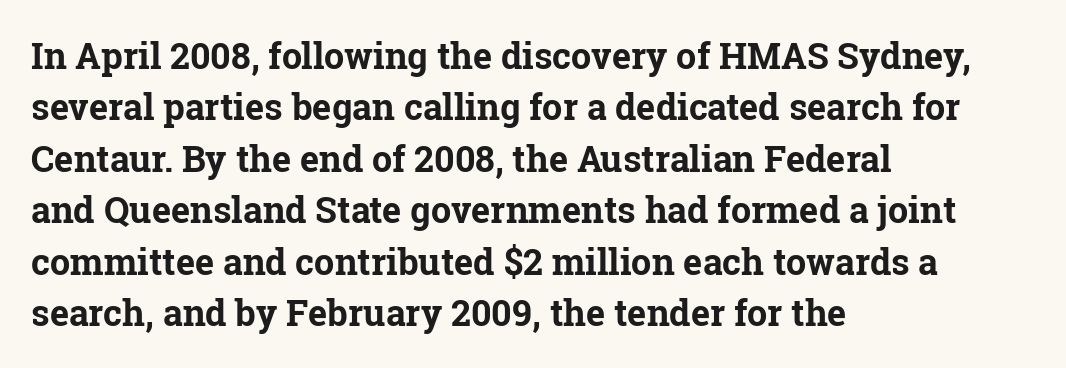
Q: Is the text bold? A: Yes.
Q: Is the text italic (slanted)? A: No, it is upright.
Q: Is the typeface a serif or a sans-serif typeface? A: Serif.
Q: Is the text underlined? A: No.
Q: How is the paragraph aligned? A: Left-aligned.
Q: Is the spacing between letters normal or unusually wide? A: Normal.
Q: Is the spacing between lines tight, normal or loose? A: Normal.
Q: Width (condensed, normal, or wide)? A: Normal.
Q: Stroke contrast? A: Low.
Q: x-height? A: Medium.
Q: Monospaced? A: No.
